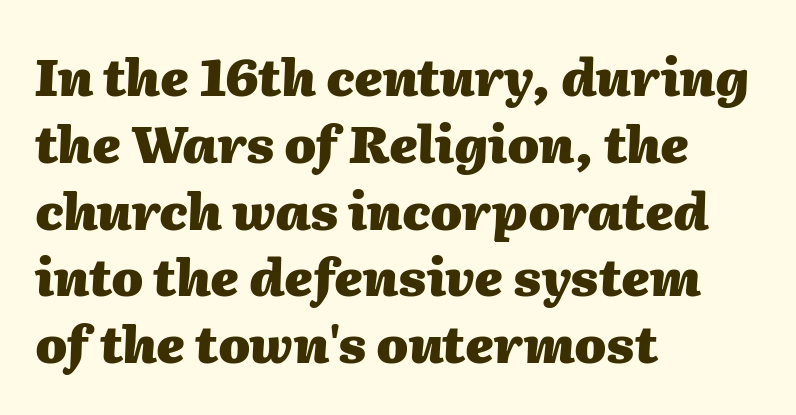
The letters are bold, with thick, heavy strokes. This rendering leaves character spacing at its baseline value. Varying glyph widths throughout — classic text-font behaviour. Normally led — the rows are evenly, conventionally spaced.
